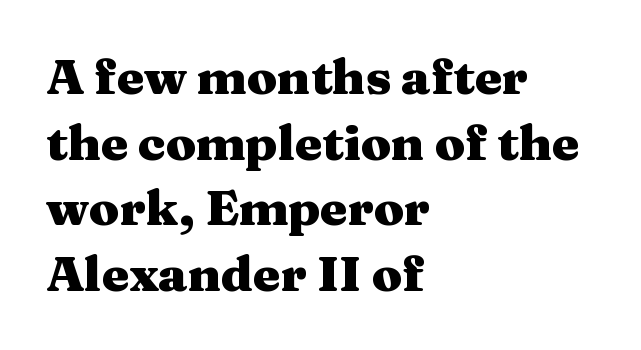
{"serif": "yes", "italic": "no", "bold": "yes", "weight": "heavy", "width": "wide", "stroke_contrast": "medium", "x_height": "medium", "monospaced": "no", "underline": "no", "align": "left", "line_spacing": "normal", "line_spacing_ratio": 1.34, "letter_spacing": "normal", "letter_spacing_em": 0.0, "glyph_px": 49}
